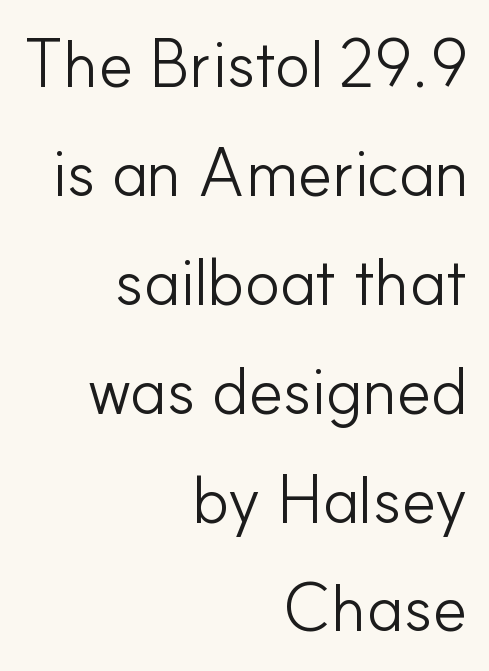
Character widths vary here, with narrow letters taking less room than wide ones. Observe the absence of serifs on each vertical stroke in this sample. Posture: vertical. Spacing between characters is what you'd get straight out of the box. The strokes carry an ordinary text weight at most.
